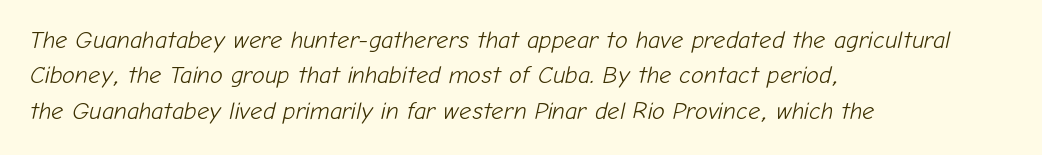
Q: Is the text bold? A: No.
Q: Is the text italic (slanted)? A: Yes, it leans right by about 12 degrees.
Q: Is the text underlined? A: No.
Q: How is the paragraph aligned? A: Left-aligned.
Q: Is the spacing between letters normal or unusually wide? A: Normal.
Q: Is the spacing between lines tight, normal or loose? A: Normal.
